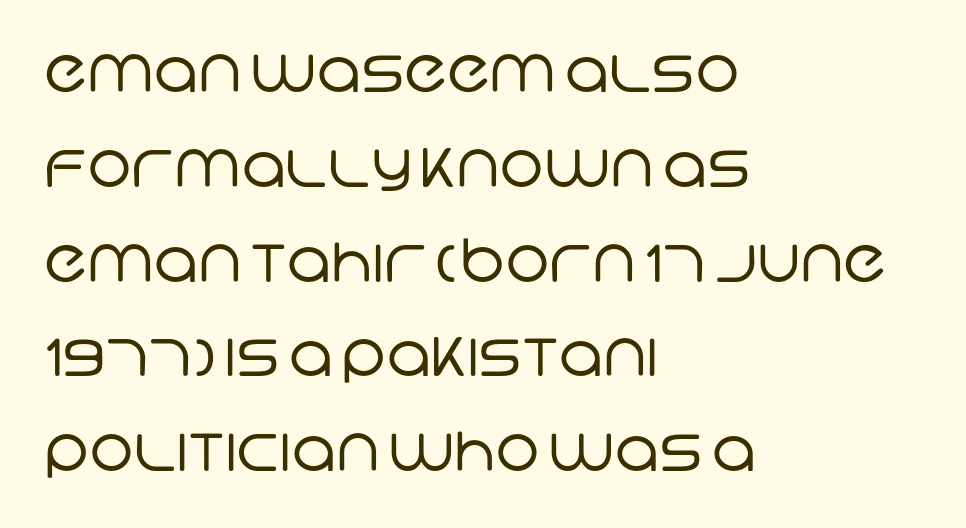
Q: Is the text bold? A: No.
Q: Is the typeface a serif or a sans-serif typeface? A: Sans-serif.
Q: Is the text underlined? A: No.
Q: How is the paragraph aligned? A: Left-aligned.
Q: Is the spacing between letters normal or unusually wide? A: Normal.
Q: Is the spacing between lines tight, normal or loose? A: Normal.
Q: Width (condensed, normal, or wide)? A: Normal.
Q: Stroke contrast? A: Low.
Q: x-height? A: Large.
Q: Monospaced? A: No.
